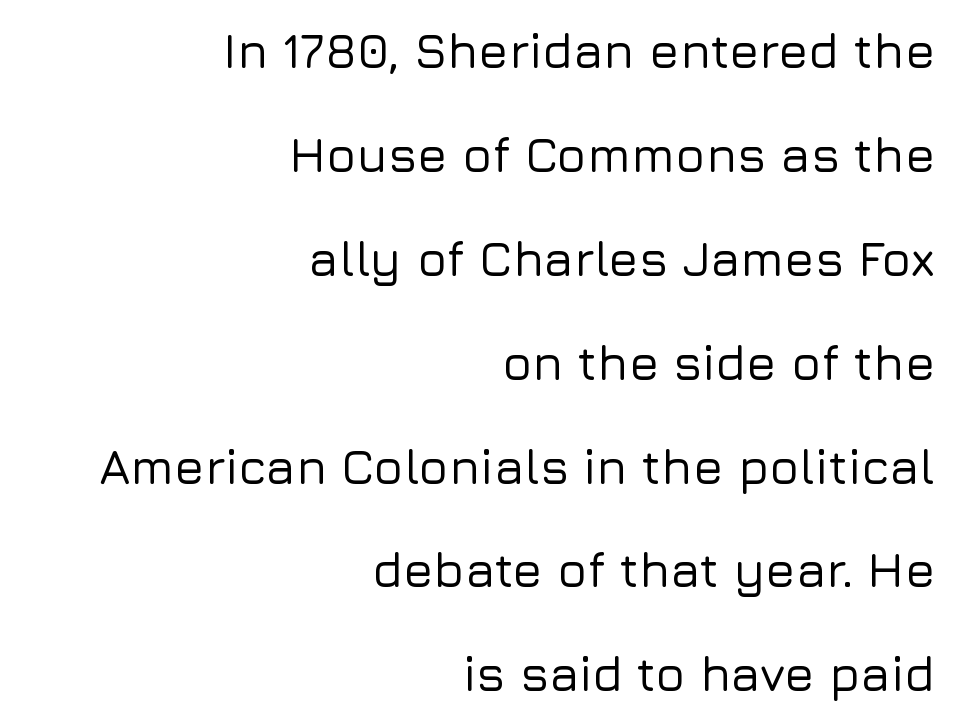
The area under the type is left untouched. Serif or sans? Sans — the stroke terminals are bare. The setting favours the right margin, as signatures and pull-quotes sometimes do. Here the designer chose a conventional face with non-uniform glyph widths. Whoever set this chose breathing room over compactness in the vertical rhythm. Every character sits straight up, as roman type does.
